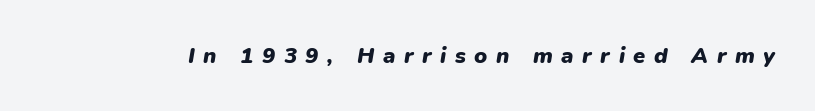
{"italic": "yes", "lean": "right", "slant_degrees": 9, "bold": "yes", "underline": "no", "letter_spacing": "wide", "letter_spacing_em": 0.39, "glyph_px": 22}
